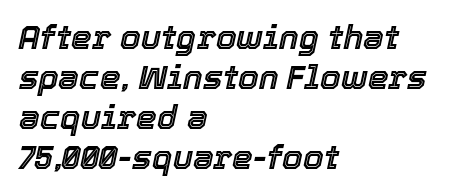
{"italic": "yes", "lean": "right", "slant_degrees": 12, "width": "normal", "x_height": "medium", "monospaced": "no", "underline": "no", "align": "left", "line_spacing_ratio": 1.21, "letter_spacing": "normal", "letter_spacing_em": 0.0, "glyph_px": 33}
